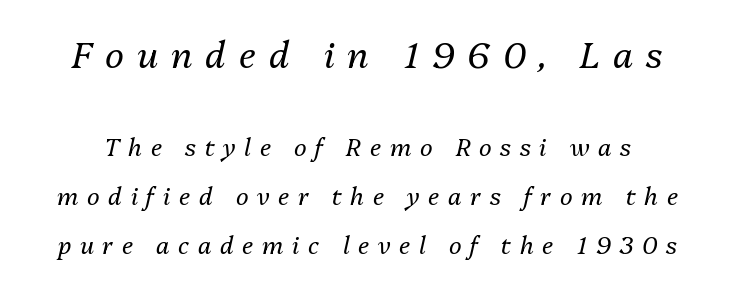
Q: Is the text bold? A: No.
Q: Is the text italic (slanted)? A: Yes, it leans right by about 13 degrees.
Q: Is the text underlined? A: No.
Q: Is the spacing between letters normal or unusually wide? A: Unusually wide.
Q: Is the spacing between lines tight, normal or loose? A: Loose.
Q: Which block of text is set in a larger size, the first (top) or the second (bottom)? A: The first (top) one.
Q: Width (condensed, normal, or wide)? A: Normal.
Q: Stroke contrast? A: Medium.
Q: x-height? A: Medium.
Q: Monospaced? A: No.
